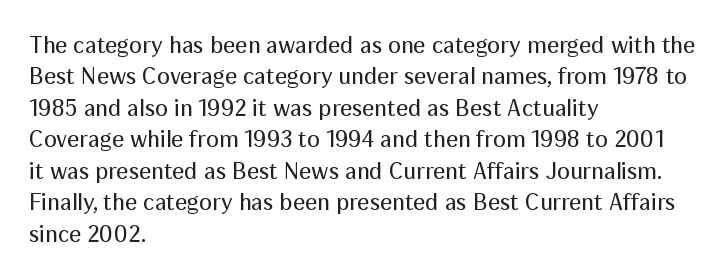
What stands out about the letter spacing? Nothing — it is the standard amount. Unmarked baselines from the first word to the last. The rendering anchors every line to the left-hand side. Regarding leading, the lines here are spaced in the standard way. Compared with a typical body face, this is equally light or lighter still. In terms of posture, this sample is upright.
